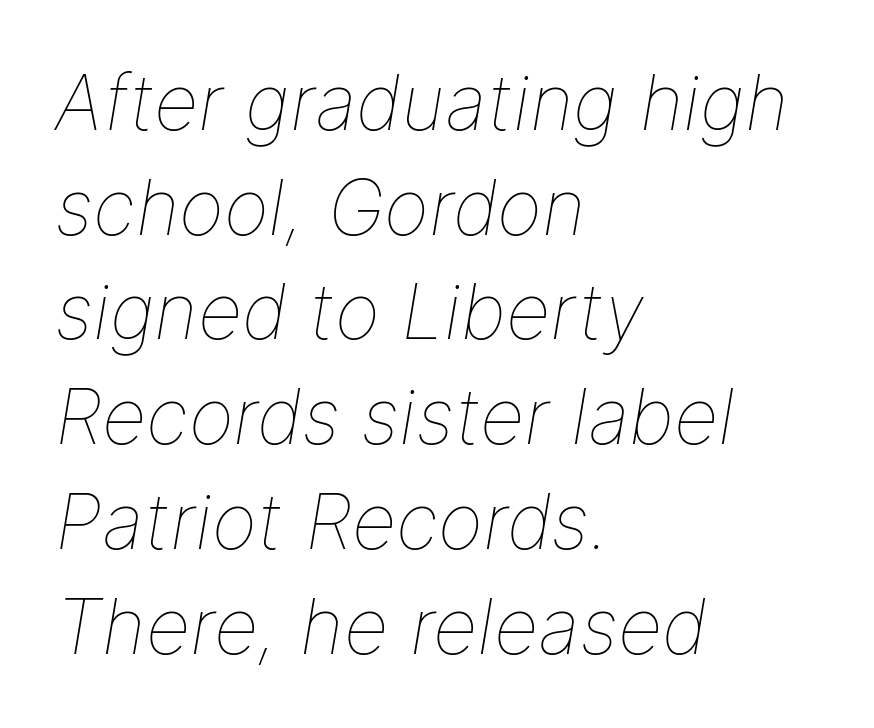
Q: Is the text bold? A: No.
Q: Is the text italic (slanted)? A: Yes, it leans right by about 9 degrees.
Q: Is the text underlined? A: No.
Q: How is the paragraph aligned? A: Left-aligned.
Q: Is the spacing between letters normal or unusually wide? A: Normal.
Q: Is the spacing between lines tight, normal or loose? A: Normal.
Q: Width (condensed, normal, or wide)? A: Normal.
Q: Stroke contrast? A: Low.
Q: x-height? A: Medium.
Q: Monospaced? A: No.
